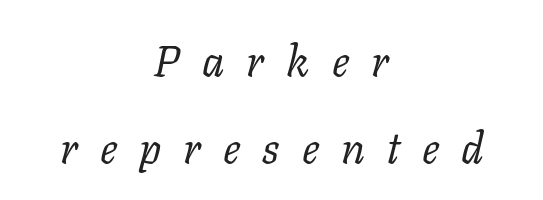
Q: Is the text bold? A: No.
Q: Is the text italic (slanted)? A: Yes, it leans right by about 11 degrees.
Q: Is the typeface a serif or a sans-serif typeface? A: Serif.
Q: Is the text underlined? A: No.
Q: How is the paragraph aligned? A: Centered.
Q: Is the spacing between letters normal or unusually wide? A: Unusually wide.
Q: Is the spacing between lines tight, normal or loose? A: Loose.
Q: Width (condensed, normal, or wide)? A: Normal.
Q: Stroke contrast? A: Low.
Q: x-height? A: Medium.
Q: Monospaced? A: No.
